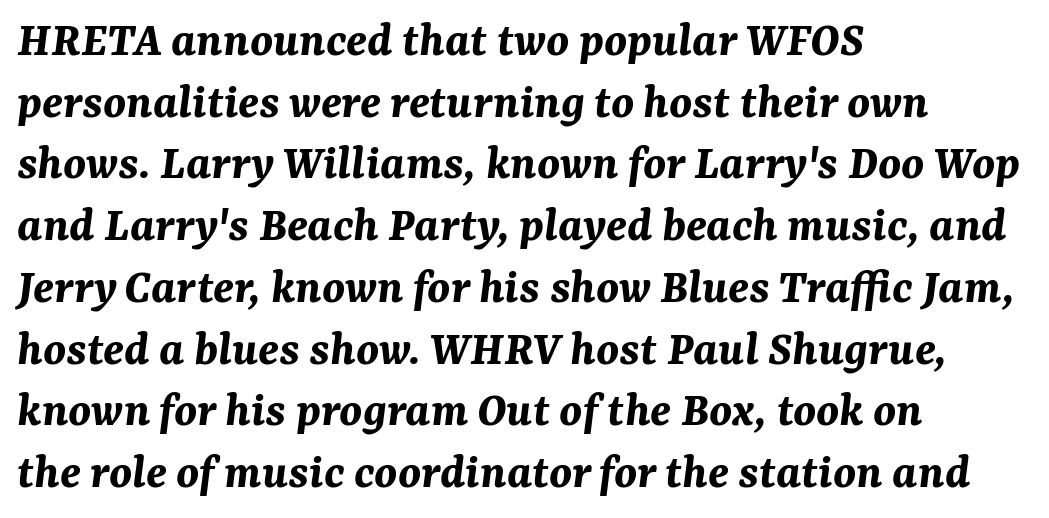
These lines are set flush left with a ragged right edge. When letters slant like this, we call the style italic. Has an underline been added? It has not. Think of a printed novel: that variable character pitch is what you see here.
